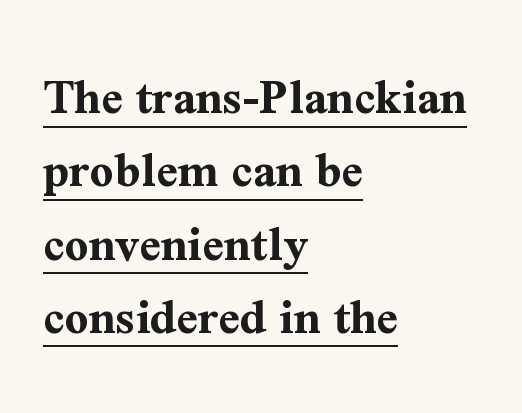
{"serif": "yes", "italic": "no", "bold": "yes", "weight": "bold", "width": "normal", "stroke_contrast": "medium", "x_height": "medium", "monospaced": "no", "underline": "yes", "align": "left", "line_spacing": "normal", "line_spacing_ratio": 1.41, "letter_spacing": "normal", "letter_spacing_em": 0.0, "glyph_px": 52}
